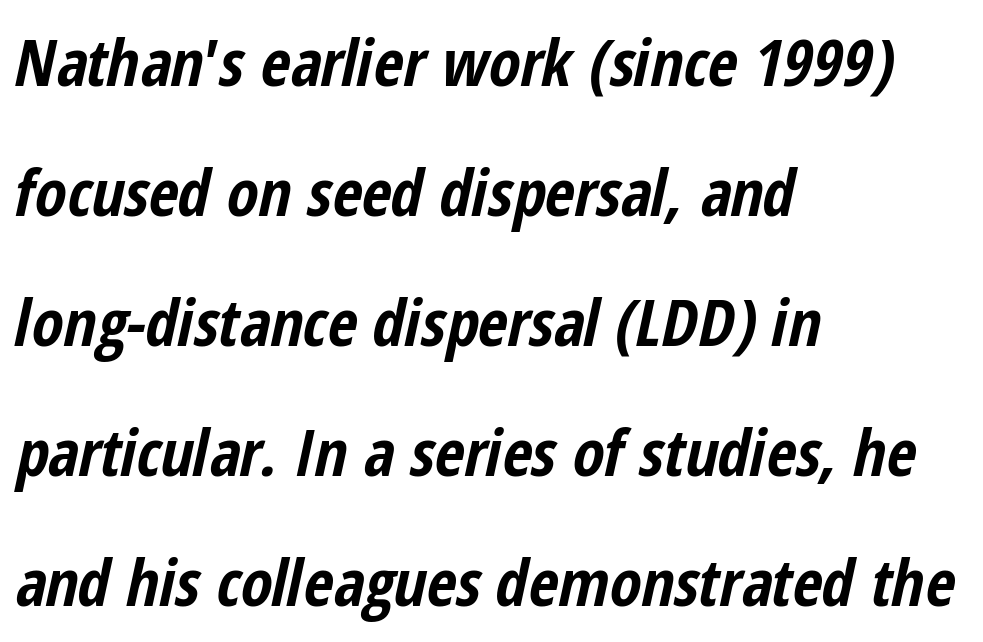
Q: Is the text bold? A: Yes.
Q: Is the text italic (slanted)? A: Yes, it leans right by about 12 degrees.
Q: Is the text underlined? A: No.
Q: How is the paragraph aligned? A: Left-aligned.
Q: Is the spacing between letters normal or unusually wide? A: Normal.
Q: Is the spacing between lines tight, normal or loose? A: Loose.
Q: Width (condensed, normal, or wide)? A: Condensed.
Q: Stroke contrast? A: Low.
Q: x-height? A: Medium.
Q: Monospaced? A: No.
